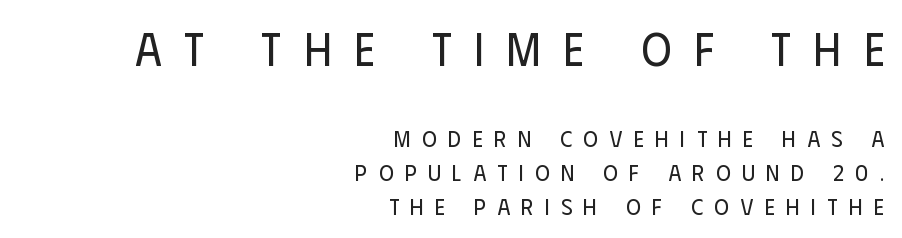
Interline gaps are of average width in this sample. Underlining? Definitely not there. Teacher's note: observe the even right margin — that is flush-right alignment. Top chunk: large. Bottom chunk: small. Tracking value appears strongly positive — letters spread wide.
